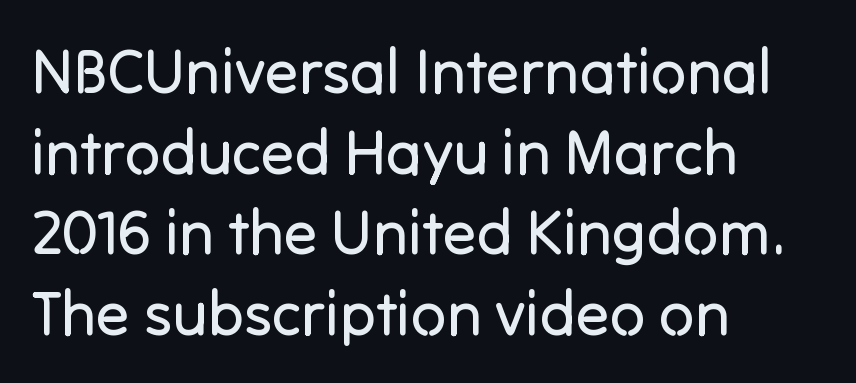
The image shows 62 px regular-weight sans-serif type, upright; set left-aligned, normal line spacing (1.3x), normal letter spacing, not underlined; low stroke contrast and a medium x-height.
